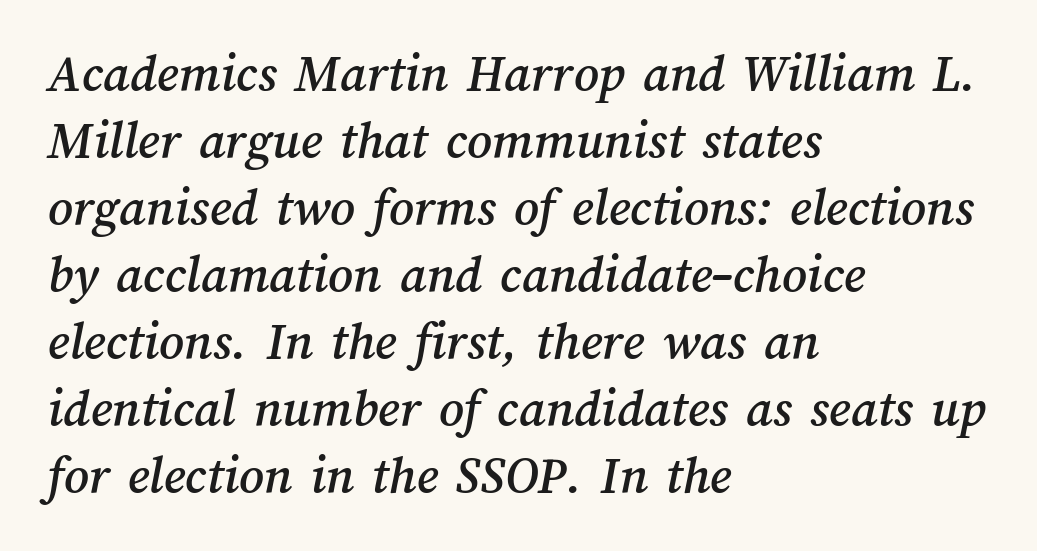
Q: Is the text underlined? A: No.
Q: How is the paragraph aligned? A: Left-aligned.
Q: Is the spacing between letters normal or unusually wide? A: Normal.
Q: Width (condensed, normal, or wide)? A: Normal.
Q: Stroke contrast? A: Medium.
Q: x-height? A: Medium.
Q: Monospaced? A: No.
